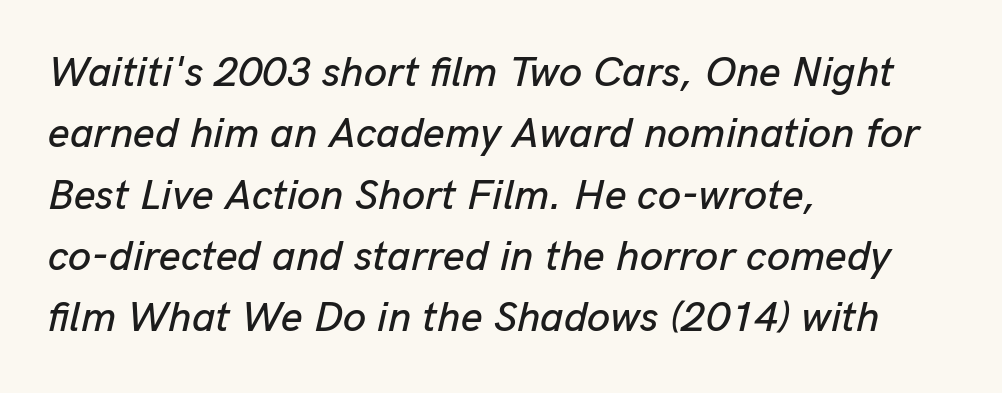
Leading matches the norm, producing a regular column. The passage is arranged the way most books set body copy — flush left. The rendering applies a slant to the glyphs. The passage shown is typed in a proportional face where columns would drift. The letterforms sit shoulder to shoulder at normal distance. Words float on clear page, feet unadorned.
